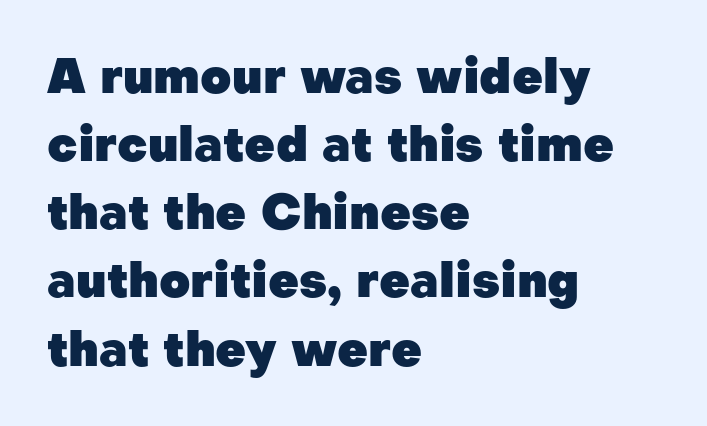
The font is running at its bold setting. Character widths vary here, with narrow letters taking less room than wide ones. A clean baseline with only descenders dipping below it. Upright lettering throughout. The tracking reads as untouched default to a designer's eye. Vertical spacing — default.
